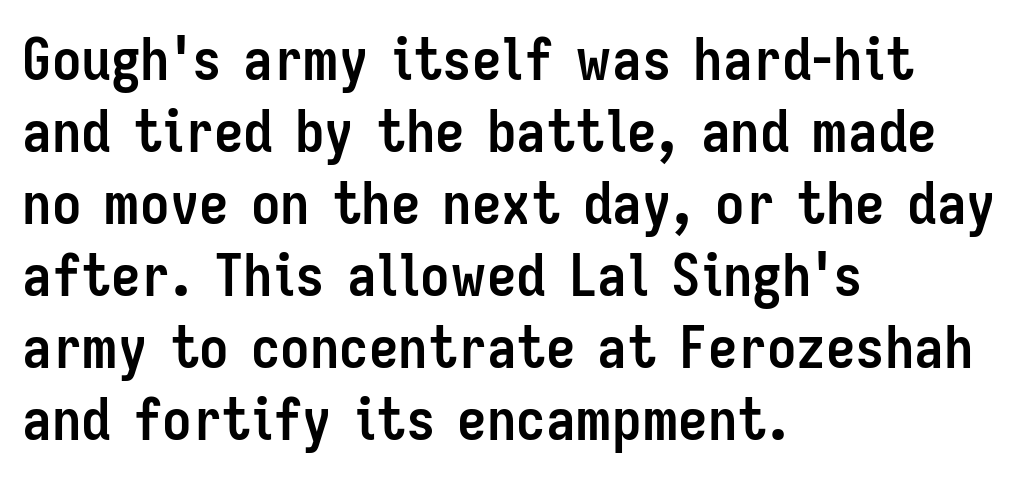
{"serif": "no", "italic": "no", "bold": "yes", "weight": "semibold", "width": "condensed", "stroke_contrast": "low", "x_height": "medium", "monospaced": "no", "underline": "no", "align": "left", "line_spacing_ratio": 1.22, "letter_spacing": "normal", "letter_spacing_em": 0.0, "glyph_px": 59}
